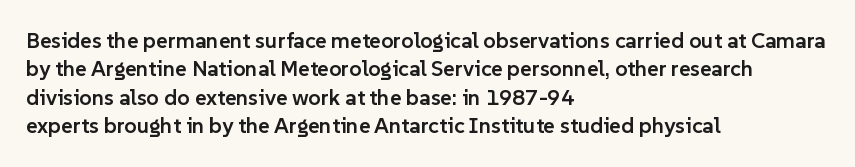
The image shows 22 px text type, upright; set left-aligned, normal line spacing (1.29x), normal letter spacing, not underlined.
